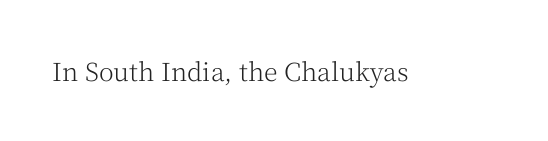
The image shows 25 px text type, upright; set normal letter spacing, not underlined.
